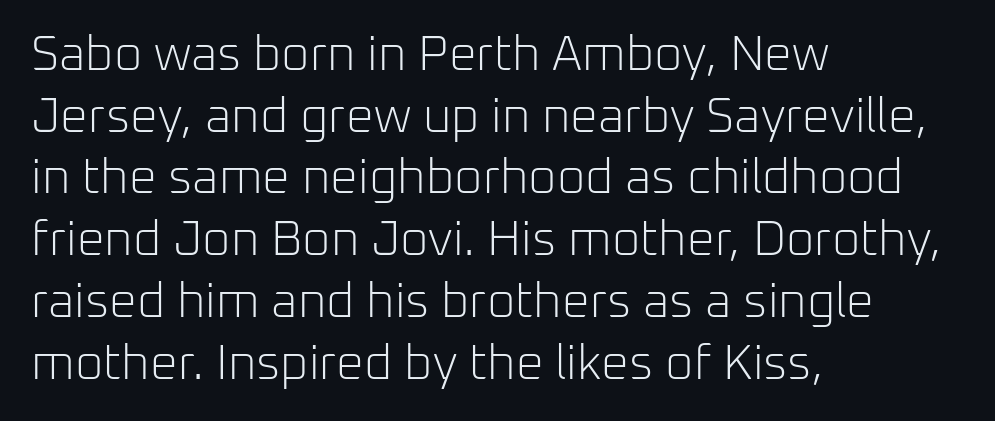
{"serif": "no", "italic": "no", "bold": "no", "weight": "light", "width": "normal", "stroke_contrast": "low", "x_height": "medium", "monospaced": "no", "underline": "no", "align": "left", "line_spacing": "normal", "line_spacing_ratio": 1.26, "letter_spacing": "normal", "letter_spacing_em": 0.0, "glyph_px": 49}
